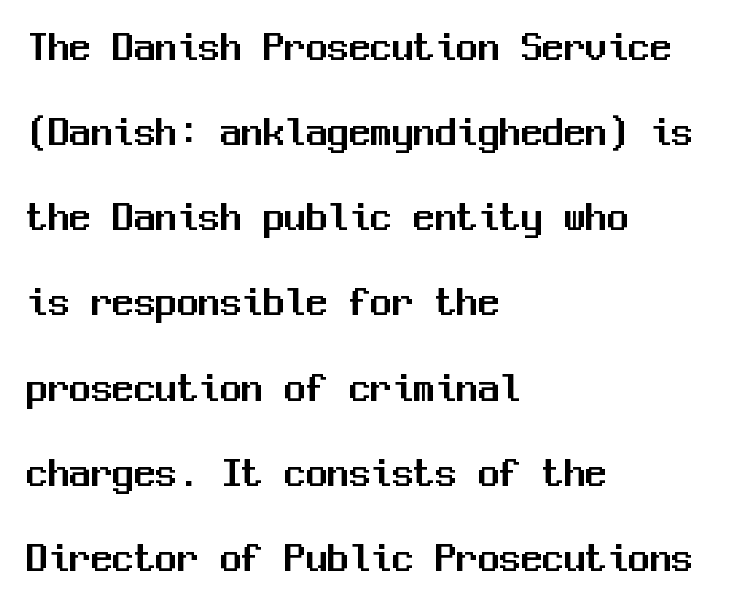
The image shows 43 px sans-serif type, upright, monospaced; set left-aligned, loose line spacing (1.98x), normal letter spacing, not underlined; medium stroke contrast and a medium x-height.
